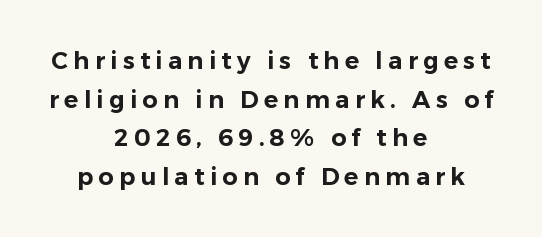
This sample keeps an unexceptional amount of space between lines. Beneath every word, the page is bare. You could only call the tracking loose — the letters float apart. Tall strokes in this sample are plumb rather than angled.
